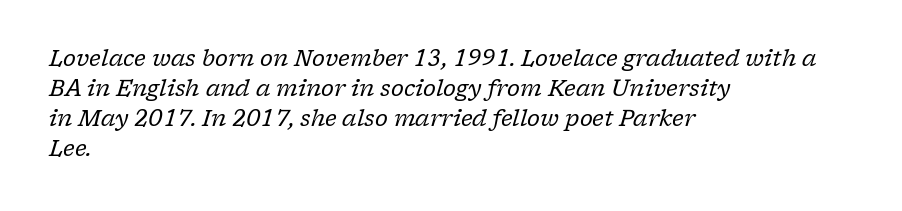
The characters are drawn with everyday or finer stroke widths. The text block is weighted toward the left margin, trailing off unevenly rightward. Italic? Definitely — the glyphs are oblique. A bare baseline throughout the passage. Students, observe: this is what conventionally led text looks like.
